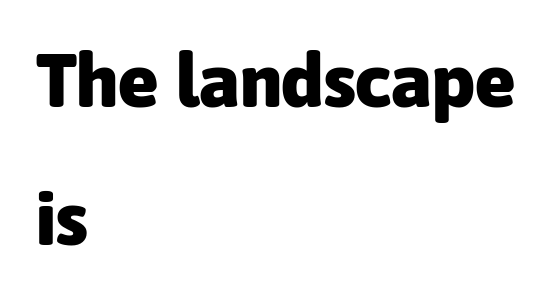
{"serif": "no", "italic": "no", "bold": "yes", "weight": "heavy", "width": "normal", "stroke_contrast": "low", "x_height": "medium", "monospaced": "no", "underline": "no", "align": "left", "line_spacing_ratio": 1.84, "letter_spacing": "normal", "letter_spacing_em": 0.0, "glyph_px": 75}
